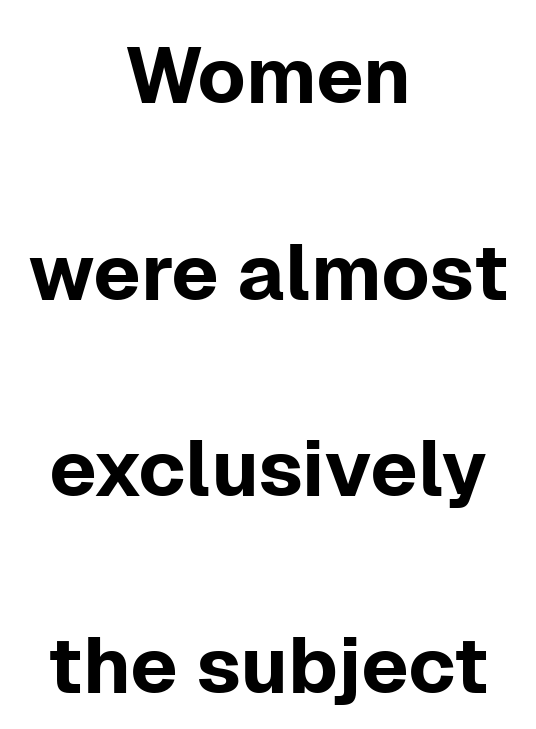
Q: Is the text italic (slanted)? A: No, it is upright.
Q: Is the typeface a serif or a sans-serif typeface? A: Sans-serif.
Q: Is the text underlined? A: No.
Q: How is the paragraph aligned? A: Centered.
Q: Is the spacing between letters normal or unusually wide? A: Normal.
Q: Is the spacing between lines tight, normal or loose? A: Loose.
Q: Width (condensed, normal, or wide)? A: Normal.
Q: Stroke contrast? A: Low.
Q: x-height? A: Medium.
Q: Monospaced? A: No.
